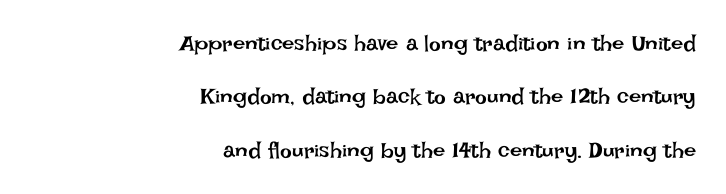
What's the leading like? Stretched, with rows far apart. The rendering anchors every line to the right-hand side. Every character sits straight up, as roman type does. Heaviness? Minimal to ordinary, like unemphasized prose.
